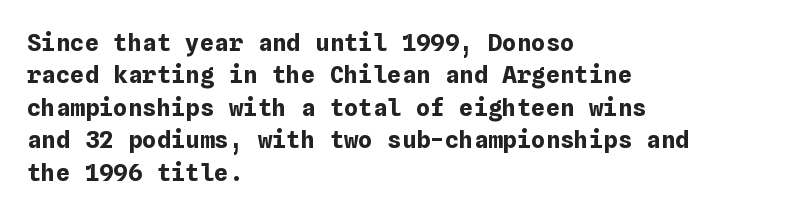
The image shows 24 px bold type, upright; set left-aligned, normal line spacing (1.35x), normal letter spacing, not underlined.
